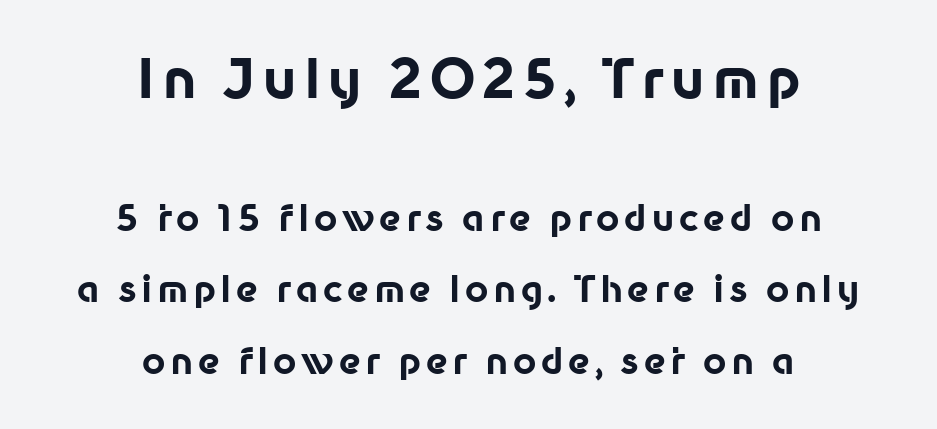
Q: Is the text bold? A: Yes.
Q: Is the text italic (slanted)? A: No, it is upright.
Q: Is the typeface a serif or a sans-serif typeface? A: Sans-serif.
Q: Is the text underlined? A: No.
Q: How is the paragraph aligned? A: Centered.
Q: Is the spacing between lines tight, normal or loose? A: Loose.
Q: Which block of text is set in a larger size, the first (top) or the second (bottom)? A: The first (top) one.
Q: Width (condensed, normal, or wide)? A: Normal.
Q: Stroke contrast? A: Low.
Q: x-height? A: Medium.
Q: Monospaced? A: No.
